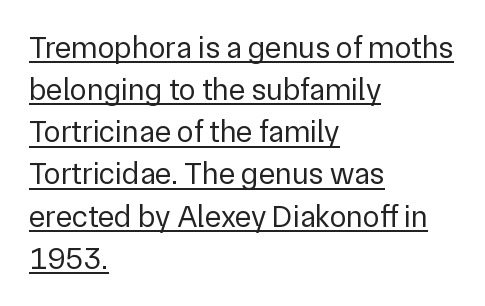
The image shows 31 px regular-weight sans-serif type, upright; set left-aligned, normal line spacing (1.36x), normal letter spacing, underlined; low stroke contrast and a medium x-height.
